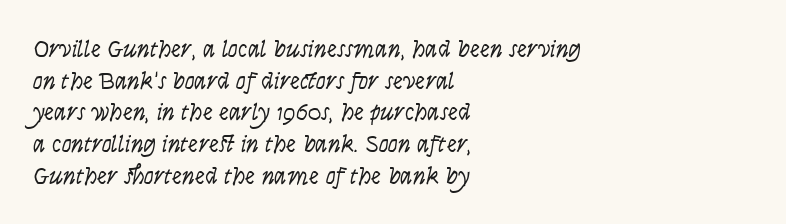
The passage shown is not underscored anywhere. The lines sit at an ordinary, default distance from one another. Heft: none added — not bold. There is no visible air inserted between adjacent glyphs.
